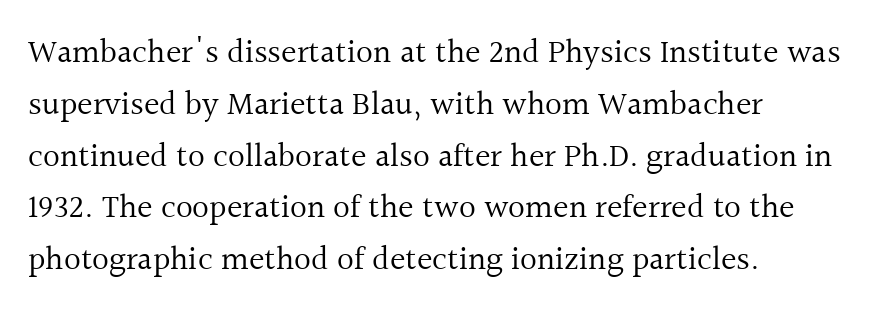
{"serif": "yes", "italic": "no", "bold": "no", "weight": "regular", "width": "normal", "x_height": "medium", "monospaced": "no", "underline": "no", "align": "left", "line_spacing": "normal", "line_spacing_ratio": 1.57, "letter_spacing": "normal", "letter_spacing_em": 0.0, "glyph_px": 33}
